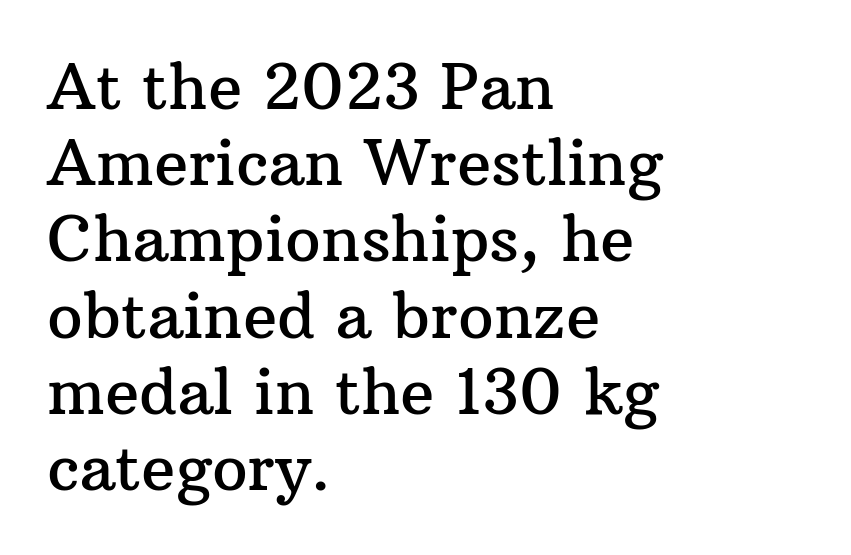
The image shows 63 px serif type, upright; set left-aligned, line spacing 1.21x, normal letter spacing, not underlined; medium stroke contrast and a medium x-height.
